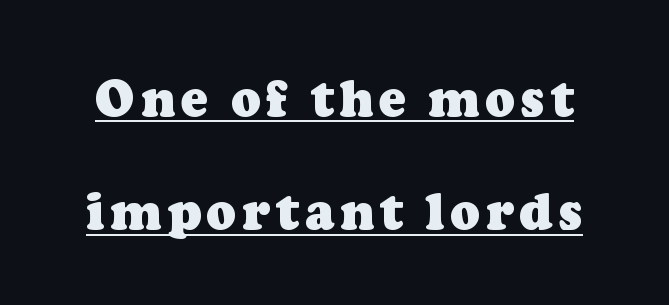
Q: Is the text bold? A: Yes.
Q: Is the typeface a serif or a sans-serif typeface? A: Serif.
Q: Is the text underlined? A: Yes.
Q: Is the spacing between lines tight, normal or loose? A: Loose.
Q: Width (condensed, normal, or wide)? A: Normal.
Q: Stroke contrast? A: Low.
Q: x-height? A: Medium.
Q: Monospaced? A: No.
